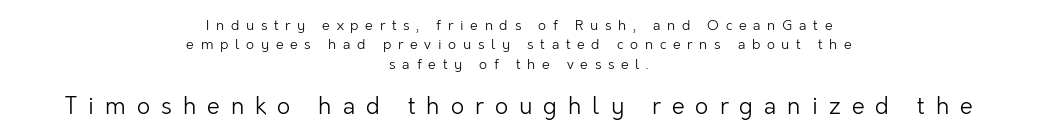
Does the copy run flush right? No — it is centered line by line. This rendering features lettering with no underline. The second block has been scaled up relative to the first. You could only call the tracking loose — the letters float apart. Caption: face not bold, strokes unweighted. Rows of type keep a routine distance in the vertical direction.
